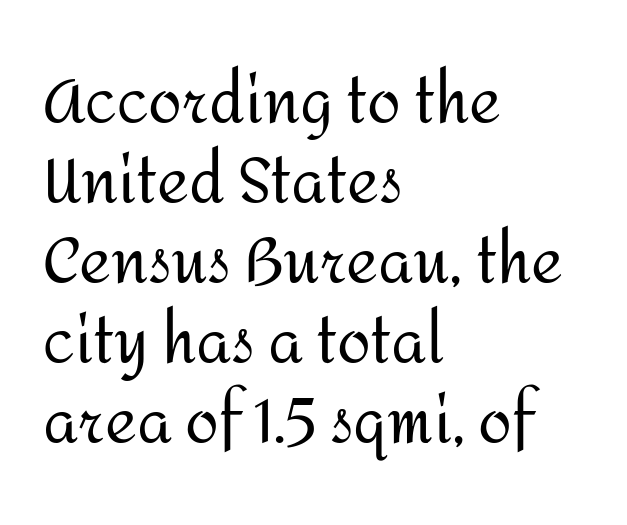
The rendering uses natural spacing where letterforms have individual widths. A bare baseline throughout the passage. No extra ink here — the face is not bold. The typeface chosen for these lines omits serifs. All the whitespace from short lines collects on the right.
